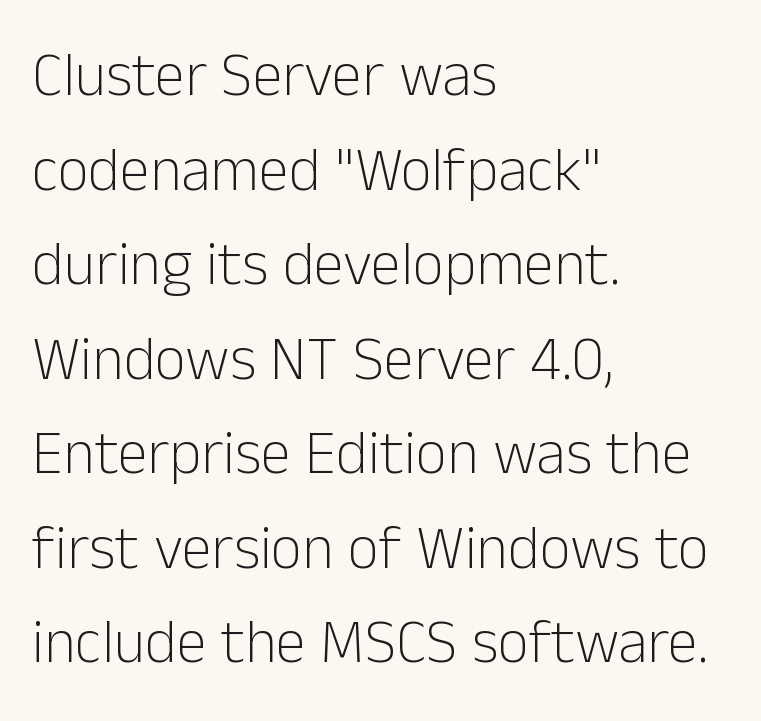
Q: Is the text bold? A: No.
Q: Is the text italic (slanted)? A: No, it is upright.
Q: Is the typeface a serif or a sans-serif typeface? A: Sans-serif.
Q: Is the text underlined? A: No.
Q: How is the paragraph aligned? A: Left-aligned.
Q: Is the spacing between letters normal or unusually wide? A: Normal.
Q: Is the spacing between lines tight, normal or loose? A: Normal.
Q: Width (condensed, normal, or wide)? A: Normal.
Q: Stroke contrast? A: Low.
Q: x-height? A: Medium.
Q: Monospaced? A: No.
